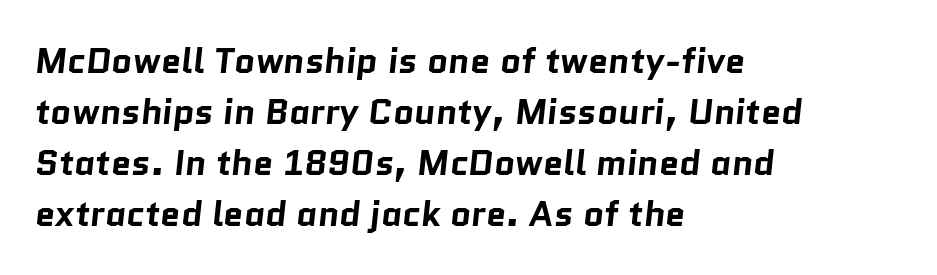
{"serif": "no", "bold": "yes", "weight": "bold", "width": "normal", "stroke_contrast": "low", "x_height": "medium", "monospaced": "no", "underline": "no", "align": "left", "line_spacing": "normal", "line_spacing_ratio": 1.42, "letter_spacing": "normal", "letter_spacing_em": 0.0, "glyph_px": 36}
